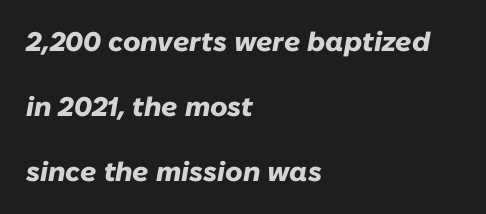
Honestly, the letter spacing is just normal — you wouldn't notice it. In terms of leading, this rendering errs on the spacious side. Bare-footed words on every line. Compared with a centered layout, this one pins lines to the left instead.
